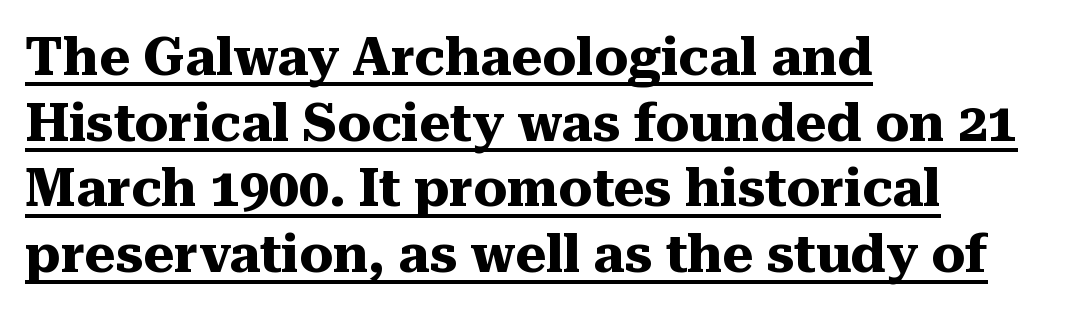
{"serif": "yes", "italic": "no", "bold": "yes", "weight": "heavy", "width": "normal", "stroke_contrast": "medium", "x_height": "medium", "monospaced": "no", "underline": "yes", "align": "left", "line_spacing_ratio": 1.24, "letter_spacing": "normal", "letter_spacing_em": 0.0, "glyph_px": 53}
